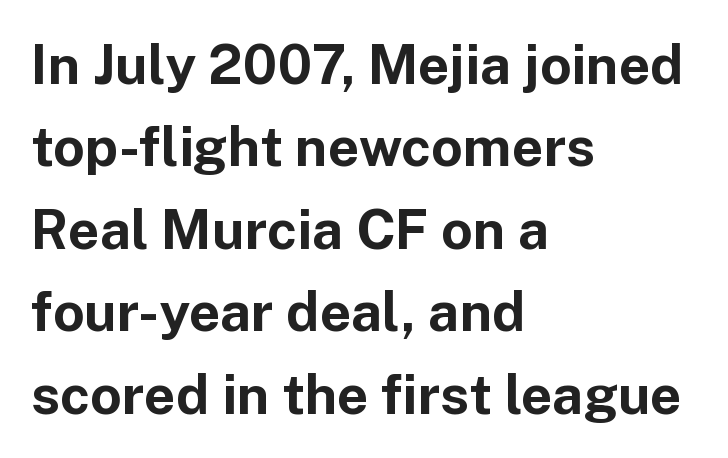
Q: Is the text bold? A: Yes.
Q: Is the text italic (slanted)? A: No, it is upright.
Q: Is the typeface a serif or a sans-serif typeface? A: Sans-serif.
Q: Is the text underlined? A: No.
Q: How is the paragraph aligned? A: Left-aligned.
Q: Is the spacing between letters normal or unusually wide? A: Normal.
Q: Is the spacing between lines tight, normal or loose? A: Normal.
Q: Width (condensed, normal, or wide)? A: Normal.
Q: Stroke contrast? A: Low.
Q: x-height? A: Medium.
Q: Monospaced? A: No.
